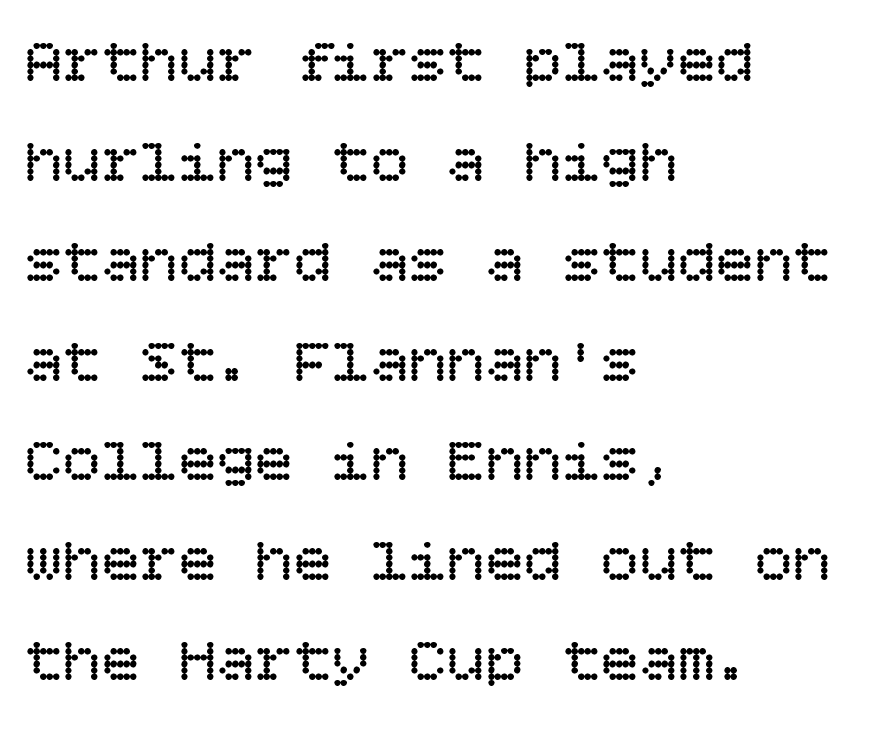
The image shows 64 px regular-weight type, upright; set left-aligned, normal line spacing (1.56x), normal letter spacing, not underlined; low stroke contrast and a large x-height.
